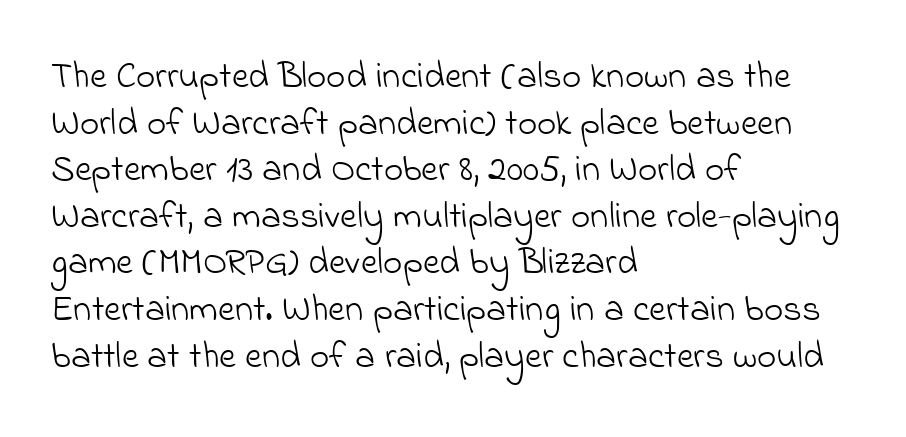
The image shows 37 px light sans-serif type; set left-aligned, normal line spacing (1.26x), normal letter spacing, not underlined; low stroke contrast and a small x-height.
